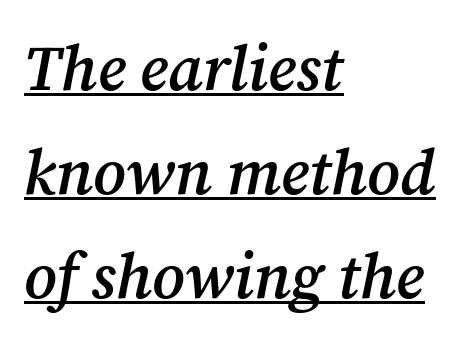
Q: Is the text bold? A: Semi-bold.
Q: Is the text italic (slanted)? A: Yes, it leans right by about 12 degrees.
Q: Is the typeface a serif or a sans-serif typeface? A: Serif.
Q: Is the text underlined? A: Yes.
Q: How is the paragraph aligned? A: Left-aligned.
Q: Is the spacing between letters normal or unusually wide? A: Normal.
Q: Is the spacing between lines tight, normal or loose? A: Normal.
Q: Width (condensed, normal, or wide)? A: Normal.
Q: Stroke contrast? A: Medium.
Q: x-height? A: Medium.
Q: Monospaced? A: No.
